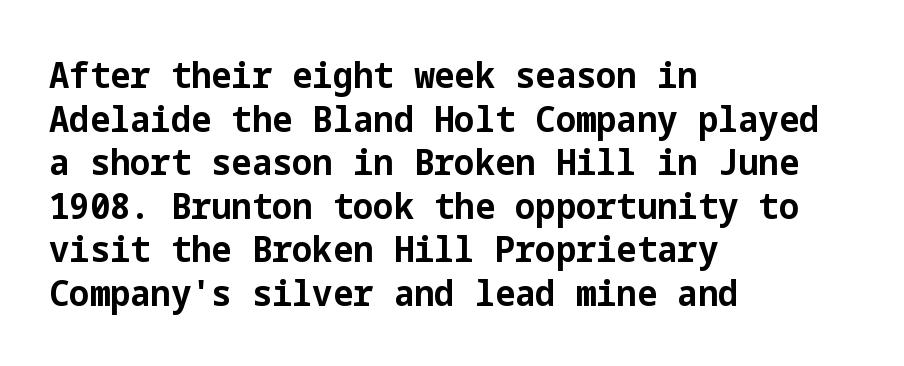
{"serif": "no", "italic": "no", "bold": "yes", "weight": "bold", "width": "normal", "stroke_contrast": "low", "x_height": "medium", "underline": "no", "align": "left", "line_spacing_ratio": 1.21, "letter_spacing": "normal", "letter_spacing_em": 0.0, "glyph_px": 36}
